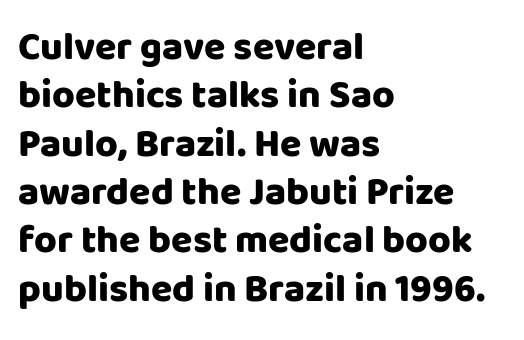
Q: Is the text bold? A: Yes.
Q: Is the text italic (slanted)? A: No, it is upright.
Q: Is the typeface a serif or a sans-serif typeface? A: Sans-serif.
Q: Is the text underlined? A: No.
Q: How is the paragraph aligned? A: Left-aligned.
Q: Is the spacing between letters normal or unusually wide? A: Normal.
Q: Width (condensed, normal, or wide)? A: Normal.
Q: Stroke contrast? A: Low.
Q: x-height? A: Large.
Q: Monospaced? A: No.
